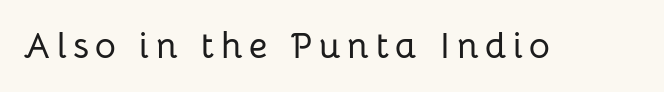
Looks like regular typesetting: each glyph gets only the width it needs. No word sits above an underline. The typography opts for an upright posture over an oblique one. To sum up the face: it is a sans, with no serifs.
